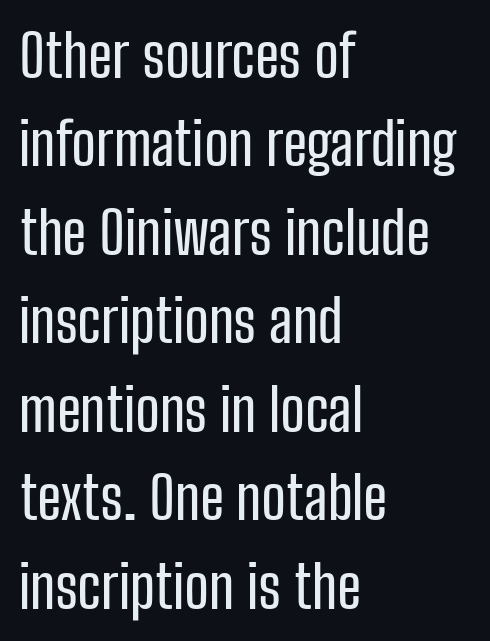
{"serif": "no", "italic": "no", "width": "condensed", "stroke_contrast": "low", "x_height": "medium", "monospaced": "no", "underline": "no", "align": "left", "line_spacing": "normal", "line_spacing_ratio": 1.5, "letter_spacing": "normal", "letter_spacing_em": 0.0, "glyph_px": 59}
